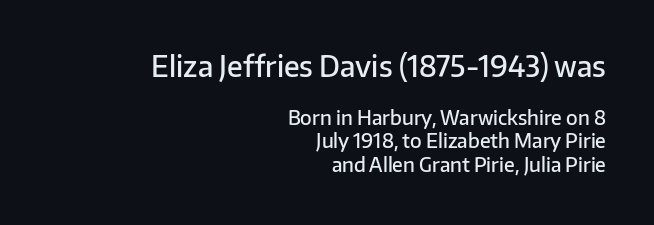
This is sans-serif lettering, the kind often seen on screens and signage. Underline: absent. These lines are rendered in a variable-pitch font. How heavy is the stroke? Medium-heavy — a semibold, shy of bold.
